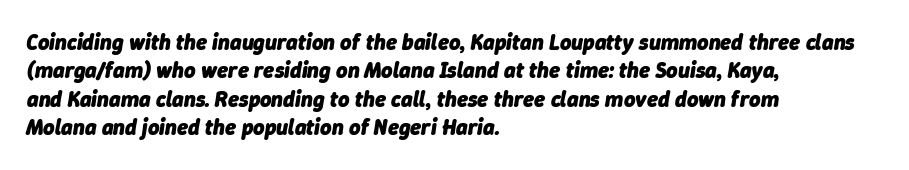
The face used here has a pronounced slope to its letters. The words here are not underlined. The sample has been set heavy, in full bold. Tracking here is standard; glyphs follow each other at the usual distance.
